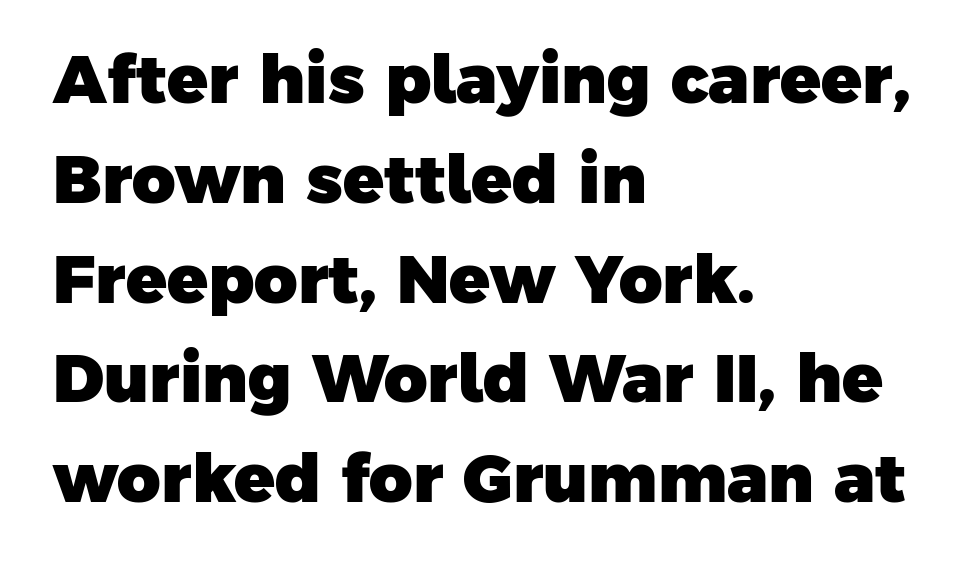
Note: no serifs on the glyphs. Inter-character spacing is left at the font's built-in metrics. The leading is moderate, giving the passage an even texture. The face used here has the dense, thick strokes of a bold.
